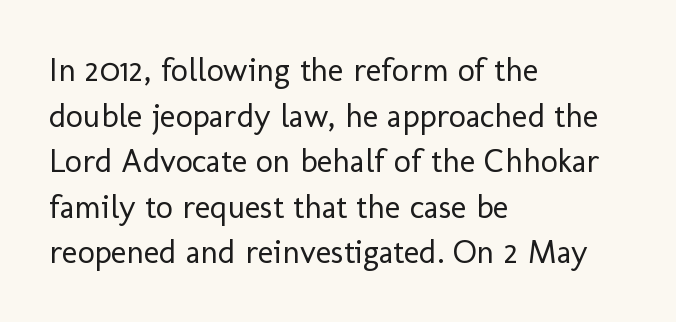
The image shows 33 px regular-weight sans-serif type, upright; set left-aligned, normal line spacing (1.38x), normal letter spacing, not underlined; low stroke contrast and a medium x-height.
